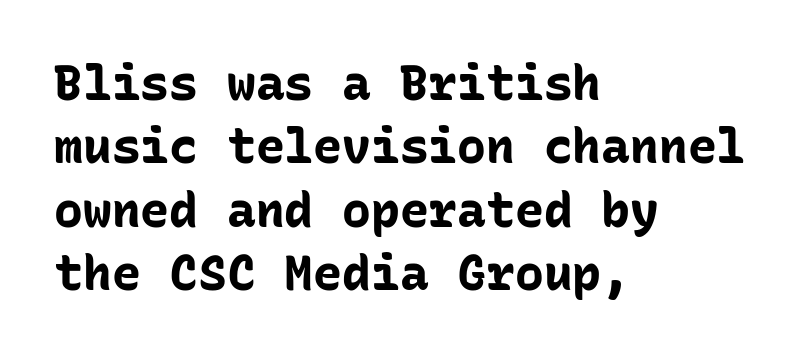
The image shows 48 px bold sans-serif type, upright, monospaced; set left-aligned, normal line spacing (1.32x), normal letter spacing, not underlined; low stroke contrast and a medium x-height.
